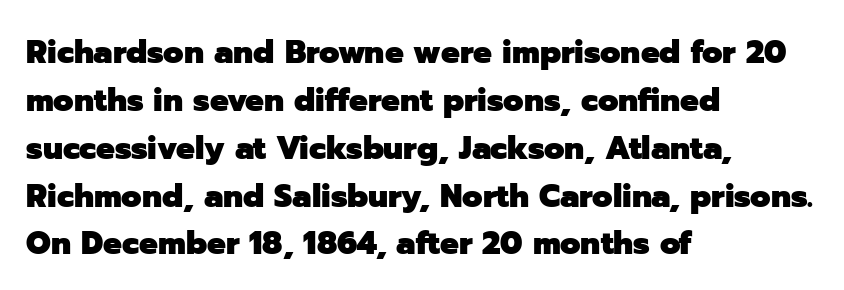
The image shows 33 px heavy sans-serif type, upright; set left-aligned, normal line spacing (1.45x), normal letter spacing, not underlined; low stroke contrast and a medium x-height.
